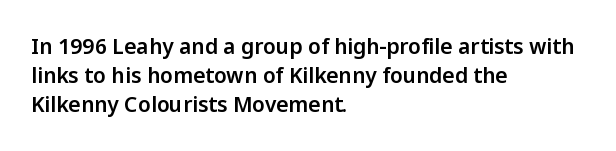
The image shows 21 px text type, upright; set left-aligned, normal line spacing (1.39x), normal letter spacing, not underlined.
